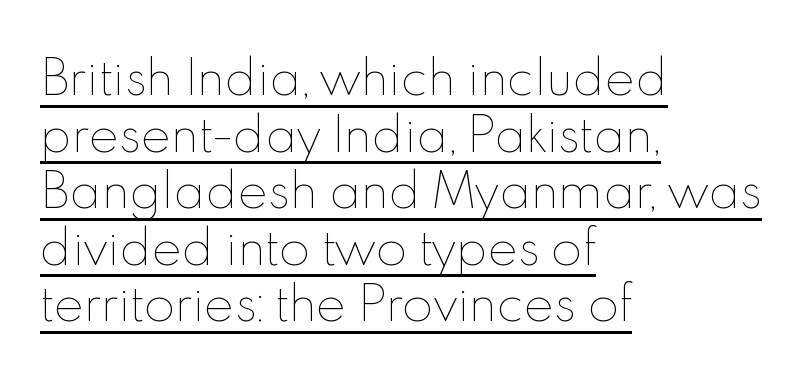
You could not count columns in this text — the font is proportionally spaced. The passage shown is underscored from start to finish. This is not heavy type; no bold has been used. Short note: letters normally spaced. The text block is weighted toward the left margin, trailing off unevenly rightward. The axis of the letterforms is exactly vertical.
